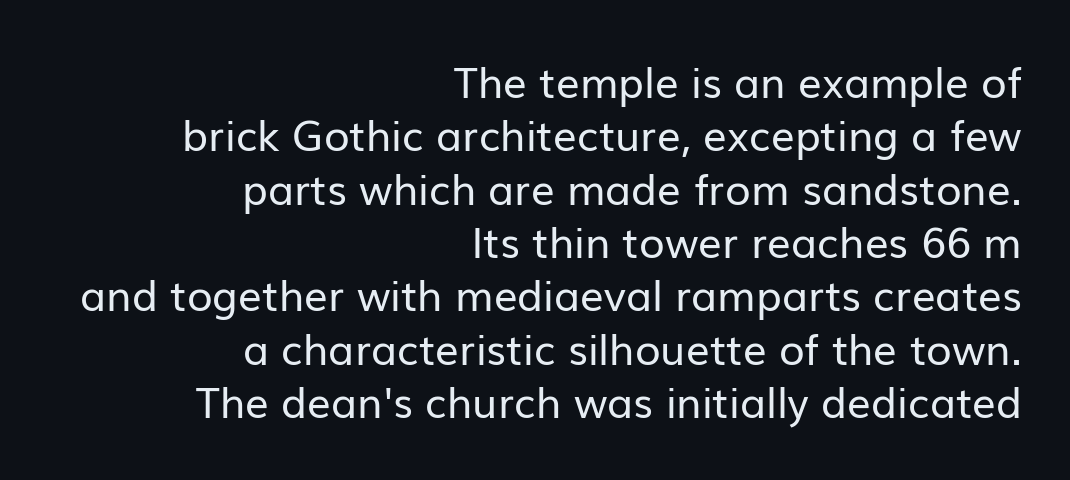
{"serif": "no", "italic": "no", "bold": "no", "weight": "regular", "width": "normal", "stroke_contrast": "low", "x_height": "medium", "monospaced": "no", "underline": "no", "align": "right", "line_spacing": "normal", "line_spacing_ratio": 1.27, "letter_spacing": "normal", "letter_spacing_em": 0.0, "glyph_px": 42}
